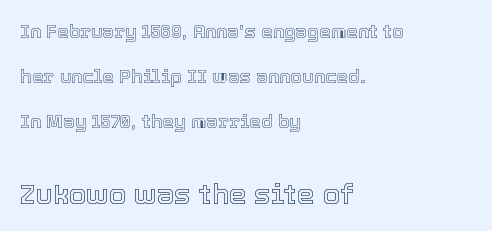
Line spacing here is loose. Any mark beneath the type? The region is blank. Spacing verdict: proportional, widths tailored to each character. Spacing between characters is what you'd get straight out of the box. Alignment: flush left.
